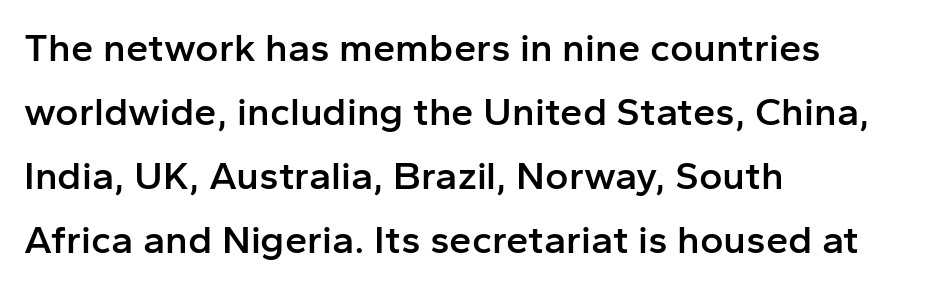
Do the characters align in a grid? No, the font is proportional. Glance below the letters and you will spot only blank space. Unlike a traditional serif, this face leaves its strokes unadorned. You can tell it's not italic because the verticals are truly vertical.
